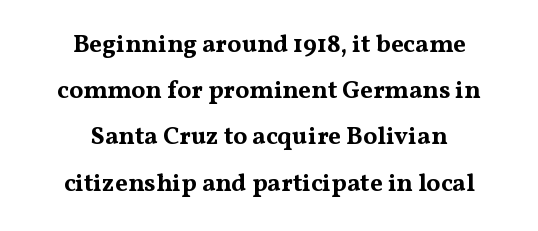
Q: Is the text bold? A: Yes.
Q: Is the text italic (slanted)? A: No, it is upright.
Q: Is the text underlined? A: No.
Q: How is the paragraph aligned? A: Centered.
Q: Is the spacing between letters normal or unusually wide? A: Normal.
